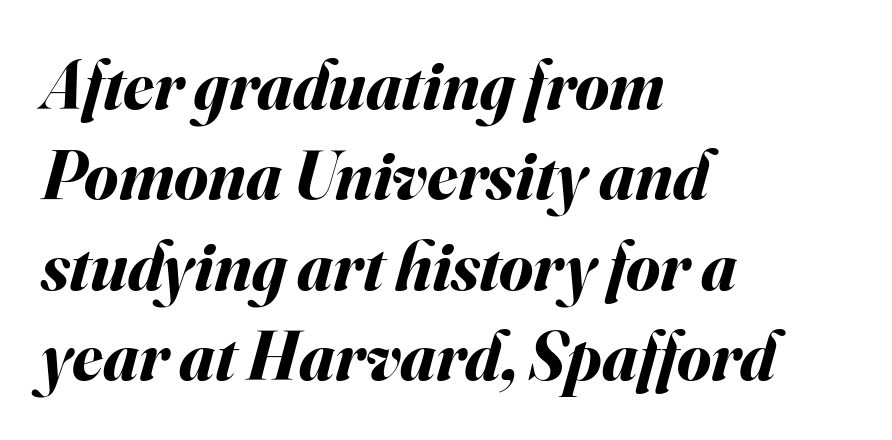
Stroke thickness is high; the sample reads as a true bold. Check the space under the baseline: it is left empty. Would a proofreader flag this as italicized? Yes. Looks like regular typesetting: each glyph gets only the width it needs.
